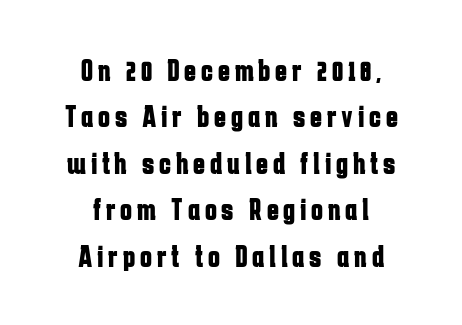
Every character sits straight up, as roman type does. Line spacing here is normal. Looks like regular typesetting: each glyph gets only the width it needs. Compared with a flush-left layout, this one balances lines on the center instead. You can tell from the bare stems that sans-serif type was used.
